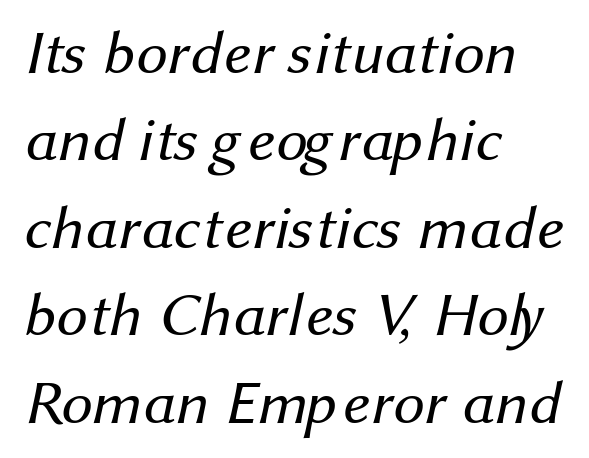
Q: Is the text bold? A: No.
Q: Is the typeface a serif or a sans-serif typeface? A: Sans-serif.
Q: Is the text underlined? A: No.
Q: How is the paragraph aligned? A: Left-aligned.
Q: Is the spacing between letters normal or unusually wide? A: Normal.
Q: Is the spacing between lines tight, normal or loose? A: Normal.
Q: Width (condensed, normal, or wide)? A: Normal.
Q: Stroke contrast? A: Medium.
Q: x-height? A: Medium.
Q: Monospaced? A: No.
